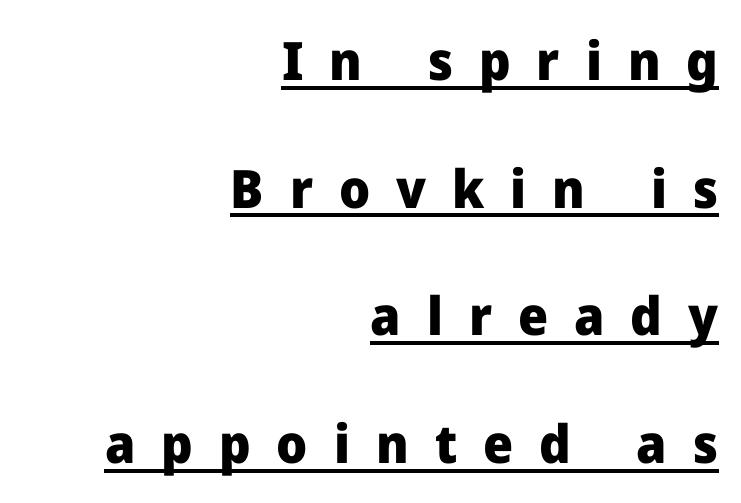
{"serif": "no", "italic": "no", "bold": "yes", "weight": "heavy", "width": "normal", "stroke_contrast": "low", "x_height": "medium", "monospaced": "no", "underline": "yes", "align": "right", "line_spacing": "loose", "line_spacing_ratio": 2.41, "letter_spacing": "wide", "letter_spacing_em": 0.49, "glyph_px": 53}
